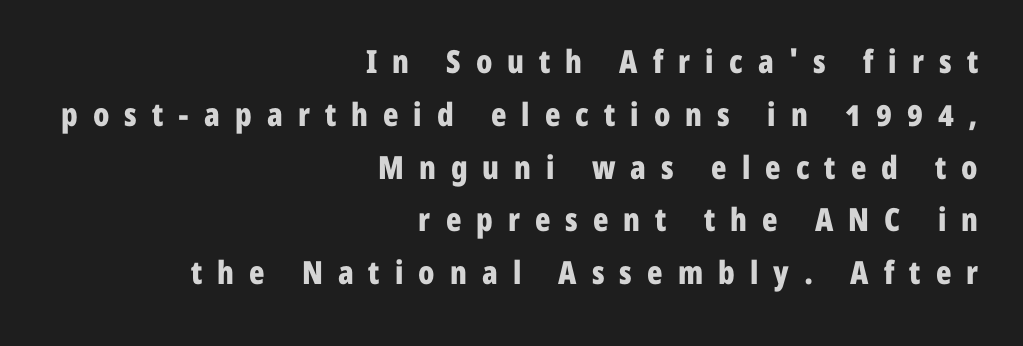
Do the characters align in a grid? No, the font is proportional. Any mark beneath the type? The region is blank. Typographically, this falls in the sans-serif category. Every character sits straight up, as roman type does. Caption: expanded tracking, letters set apart. The paragraph has a hard right edge and a soft left edge.
